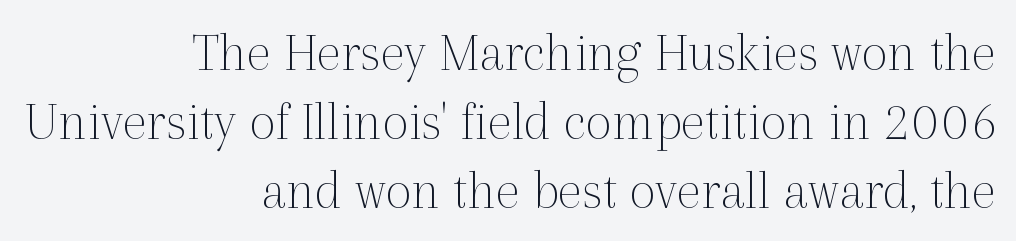
Observe the serifs anchoring each vertical stroke in this sample. Heft: none added — not bold. Teacher's note: observe the even right margin — that is flush-right alignment. In terms of letterspacing, this is plain default setting. Character widths vary here, with narrow letters taking less room than wide ones.
